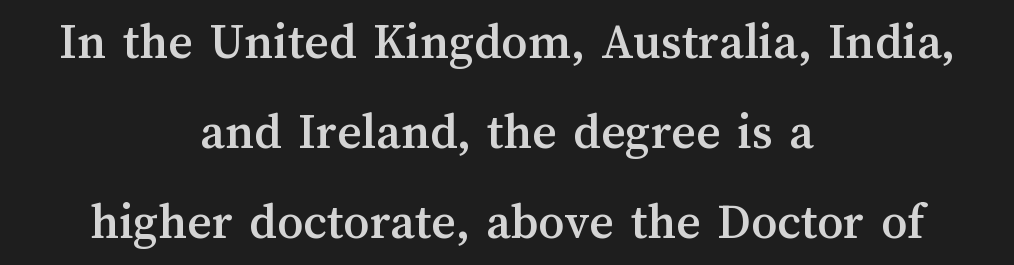
The image shows 52 px text type, upright; set centered, line spacing 1.73x, normal letter spacing, not underlined; medium stroke contrast and a medium x-height.
